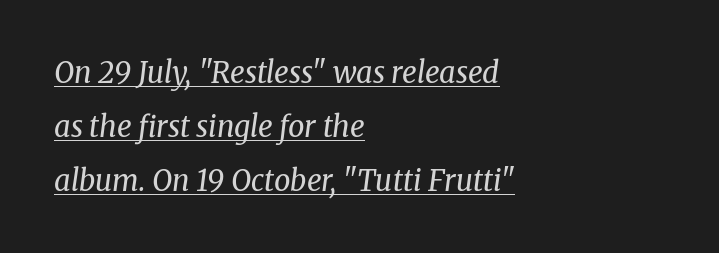
Q: Is the text bold? A: No.
Q: Is the text italic (slanted)? A: Yes, it leans right by about 8 degrees.
Q: Is the typeface a serif or a sans-serif typeface? A: Serif.
Q: Is the text underlined? A: Yes.
Q: How is the paragraph aligned? A: Left-aligned.
Q: Is the spacing between letters normal or unusually wide? A: Normal.
Q: Width (condensed, normal, or wide)? A: Normal.
Q: Stroke contrast? A: Medium.
Q: x-height? A: Medium.
Q: Monospaced? A: No.
